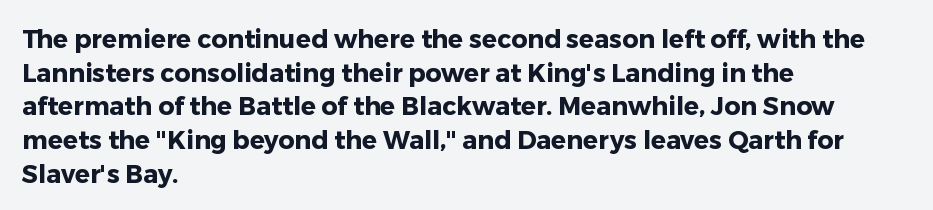
Students, note that the glyphs here touch the page at normal intervals. Chunky letters — that's bold for sure. Descenders are the only things crossing below the line. Notice how the passage keeps a crisp vertical edge on the left only.
